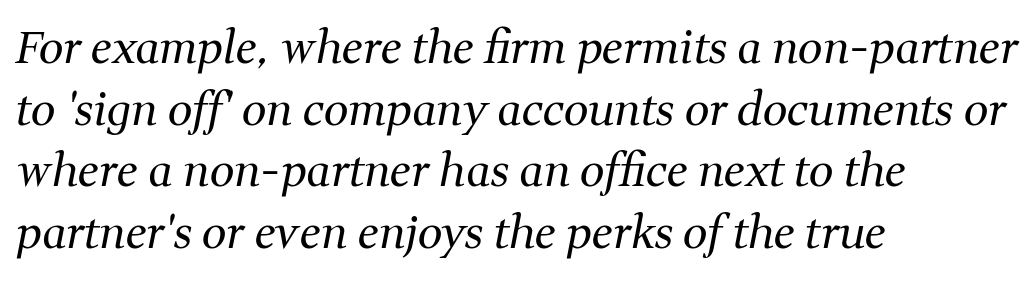
The image shows 44 px regular-weight serif type, italic (leaning right); set left-aligned, normal line spacing (1.4x), normal letter spacing, not underlined; medium stroke contrast and a medium x-height.
